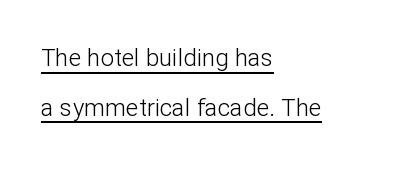
The image shows 24 px text type, upright; set left-aligned, loose line spacing (2.07x), normal letter spacing, underlined.
